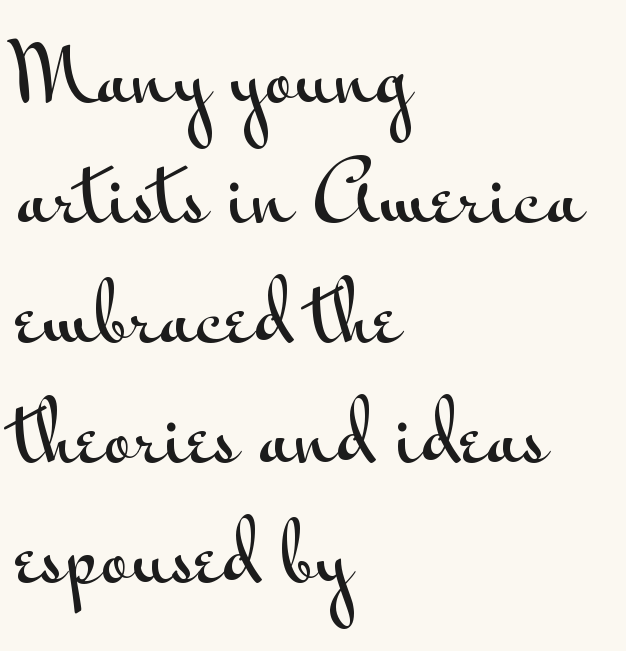
{"serif": "no", "width": "wide", "stroke_contrast": "medium", "x_height": "small", "monospaced": "no", "underline": "no", "align": "left", "line_spacing": "normal", "line_spacing_ratio": 1.5, "letter_spacing": "normal", "letter_spacing_em": 0.0, "glyph_px": 80}
